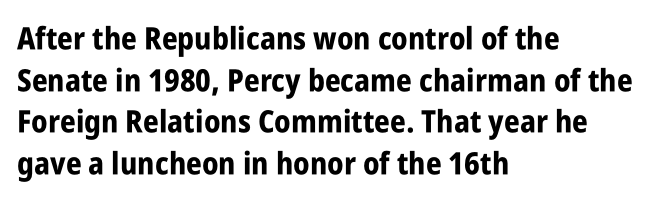
Q: Is the text bold? A: Yes.
Q: Is the text italic (slanted)? A: No, it is upright.
Q: Is the typeface a serif or a sans-serif typeface? A: Sans-serif.
Q: Is the text underlined? A: No.
Q: How is the paragraph aligned? A: Left-aligned.
Q: Is the spacing between letters normal or unusually wide? A: Normal.
Q: Is the spacing between lines tight, normal or loose? A: Normal.
Q: Width (condensed, normal, or wide)? A: Condensed.
Q: Stroke contrast? A: Low.
Q: x-height? A: Large.
Q: Monospaced? A: No.
